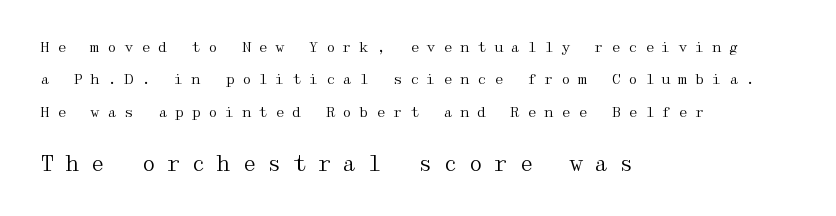
Q: Is the text bold? A: No.
Q: Is the text italic (slanted)? A: No, it is upright.
Q: Is the text underlined? A: No.
Q: How is the paragraph aligned? A: Left-aligned.
Q: Is the spacing between letters normal or unusually wide? A: Unusually wide.
Q: Is the spacing between lines tight, normal or loose? A: Loose.
Q: Which block of text is set in a larger size, the first (top) or the second (bottom)? A: The second (bottom) one.
